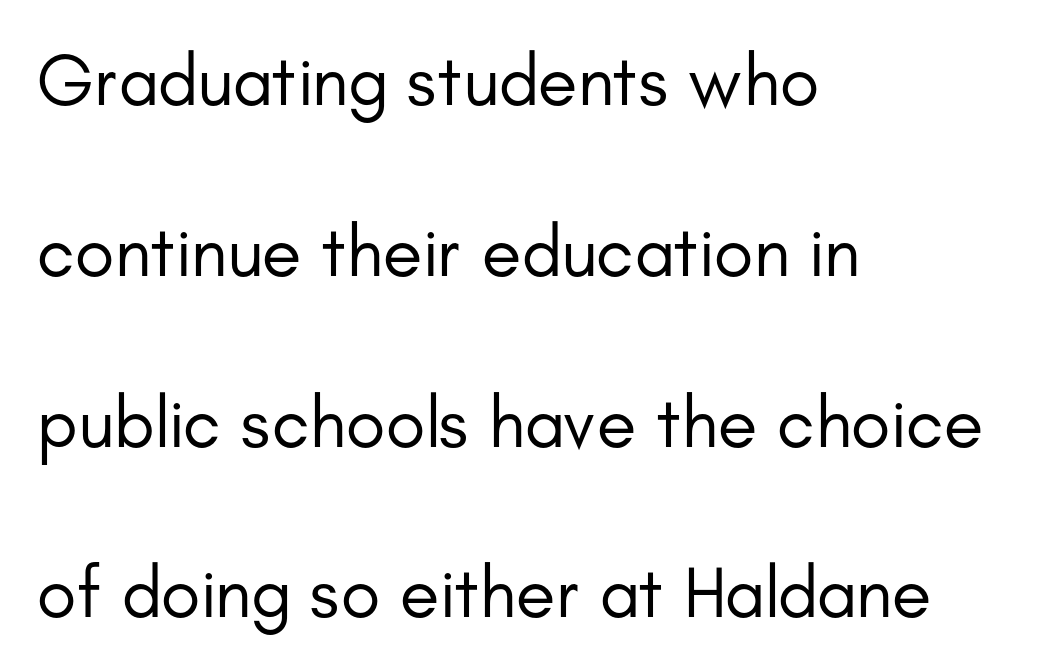
Q: Is the text bold? A: No.
Q: Is the text italic (slanted)? A: No, it is upright.
Q: Is the typeface a serif or a sans-serif typeface? A: Sans-serif.
Q: Is the text underlined? A: No.
Q: How is the paragraph aligned? A: Left-aligned.
Q: Is the spacing between letters normal or unusually wide? A: Normal.
Q: Is the spacing between lines tight, normal or loose? A: Loose.
Q: Width (condensed, normal, or wide)? A: Normal.
Q: Stroke contrast? A: Low.
Q: x-height? A: Small.
Q: Monospaced? A: No.
